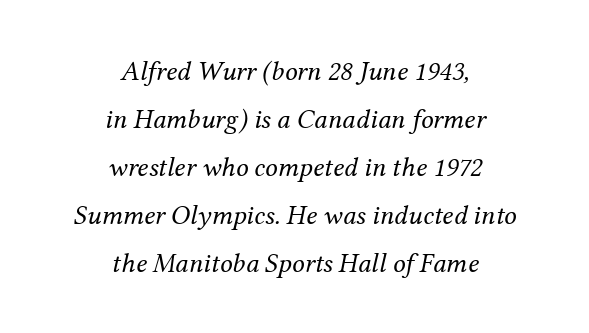
{"serif": "yes", "italic": "yes", "lean": "right", "slant_degrees": 12, "bold": "no", "weight": "regular", "width": "normal", "stroke_contrast": "medium", "x_height": "medium", "monospaced": "no", "underline": "no", "align": "center", "line_spacing_ratio": 1.71, "letter_spacing": "normal", "letter_spacing_em": 0.0, "glyph_px": 28}
